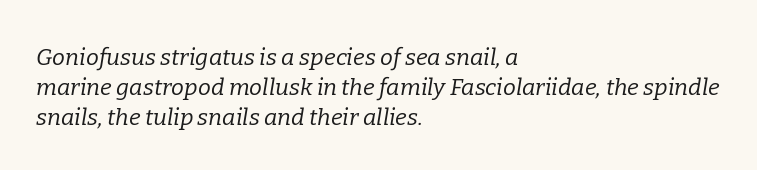
Q: Is the text bold? A: No.
Q: Is the text italic (slanted)? A: Yes, it leans right by about 9 degrees.
Q: Is the text underlined? A: No.
Q: How is the paragraph aligned? A: Left-aligned.
Q: Is the spacing between letters normal or unusually wide? A: Normal.
Q: Is the spacing between lines tight, normal or loose? A: Normal.
